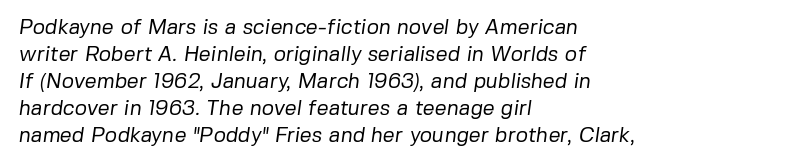
{"bold": "no", "underline": "no", "align": "left", "line_spacing": "normal", "line_spacing_ratio": 1.28, "letter_spacing": "normal", "letter_spacing_em": 0.0, "glyph_px": 21}
